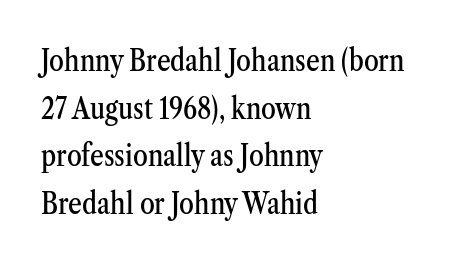
{"serif": "yes", "italic": "no", "width": "condensed", "stroke_contrast": "medium", "x_height": "medium", "monospaced": "no", "underline": "no", "align": "left", "line_spacing": "normal", "line_spacing_ratio": 1.59, "letter_spacing": "normal", "letter_spacing_em": 0.0, "glyph_px": 30}
